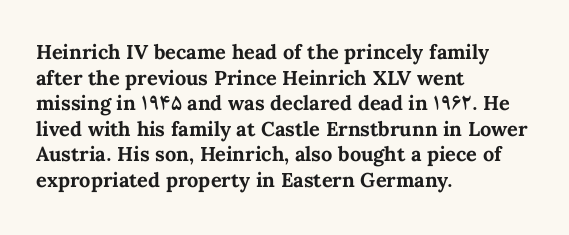
{"italic": "no", "bold": "yes", "underline": "no", "align": "left", "line_spacing": "normal", "line_spacing_ratio": 1.28, "letter_spacing": "normal", "letter_spacing_em": 0.0, "glyph_px": 20}
